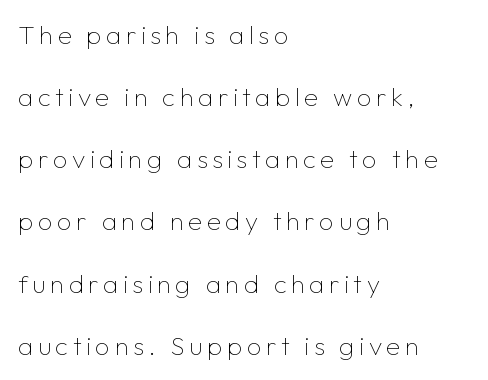
The image shows 26 px text type, upright; set left-aligned, loose line spacing (2.39x), not underlined.
